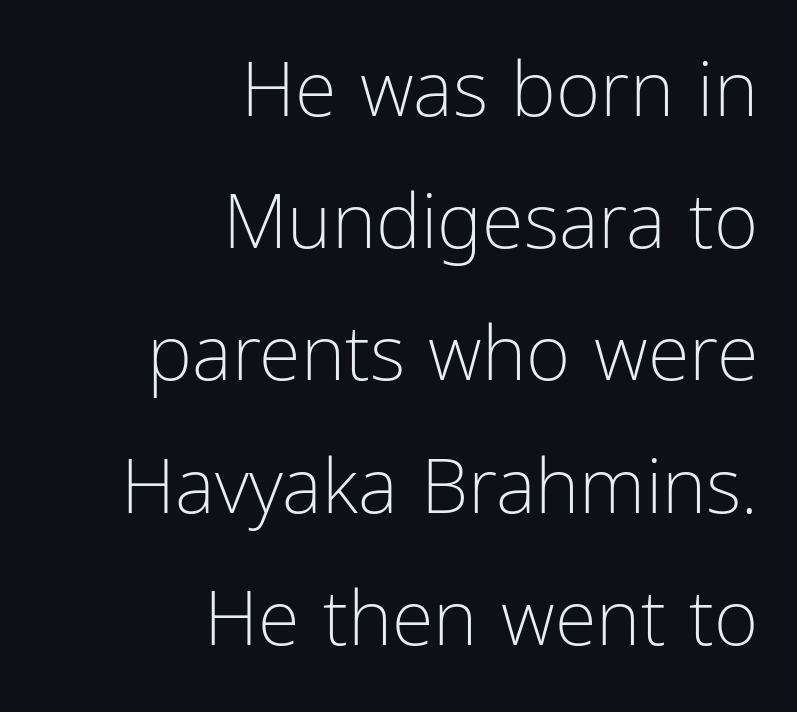
{"serif": "no", "italic": "no", "bold": "no", "weight": "light", "width": "condensed", "stroke_contrast": "low", "x_height": "medium", "monospaced": "no", "underline": "no", "align": "right", "line_spacing_ratio": 1.74, "letter_spacing": "normal", "letter_spacing_em": 0.0, "glyph_px": 76}
